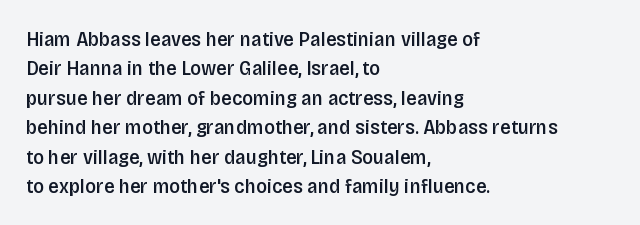
{"italic": "no", "bold": "semi", "underline": "no", "align": "left", "line_spacing": "normal", "line_spacing_ratio": 1.4, "letter_spacing": "normal", "letter_spacing_em": 0.0, "glyph_px": 21}
